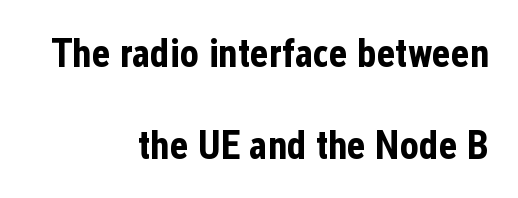
The image shows 40 px bold, condensed sans-serif type, upright; set right-aligned, loose line spacing (2.29x), normal letter spacing, not underlined; low stroke contrast and a medium x-height.
